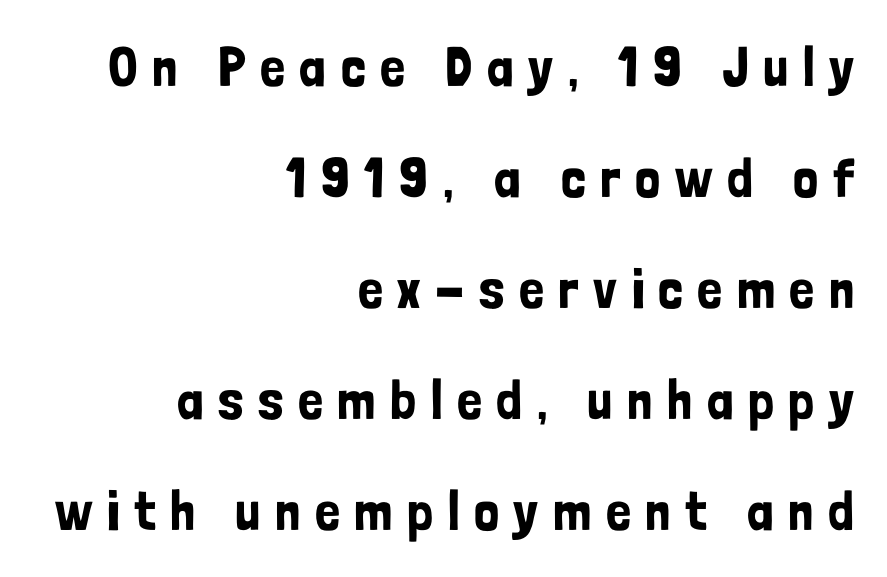
The image shows 56 px condensed sans-serif type, upright; set right-aligned, loose line spacing (1.98x), unusually wide letter spacing (+0.26 em), not underlined; low stroke contrast and a medium x-height.
